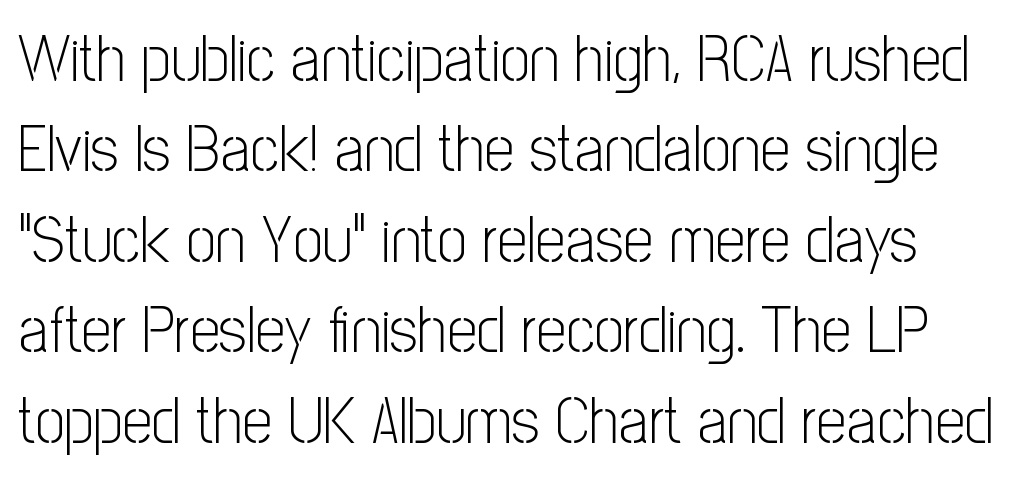
{"serif": "no", "italic": "no", "bold": "no", "weight": "light", "width": "condensed", "stroke_contrast": "low", "x_height": "medium", "monospaced": "no", "underline": "no", "line_spacing": "normal", "line_spacing_ratio": 1.37, "letter_spacing": "normal", "letter_spacing_em": 0.0, "glyph_px": 66}
